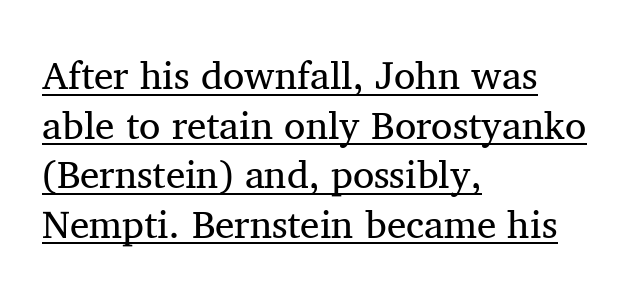
The image shows 39 px regular-weight serif type, upright; set left-aligned, normal line spacing (1.27x), normal letter spacing, underlined; medium stroke contrast and a medium x-height.
